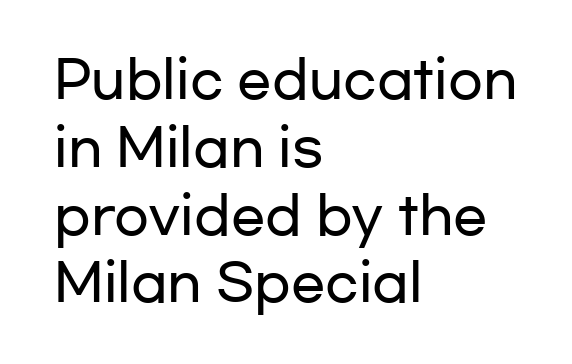
Nothing sits at the stroke ends, so this counts as sans-serif. The words here are not underlined. The lettering holds an erect, upright posture throughout. Compared with typical body copy, the letter spacing here is the same. The vertical gap from one line to the next is medium.
